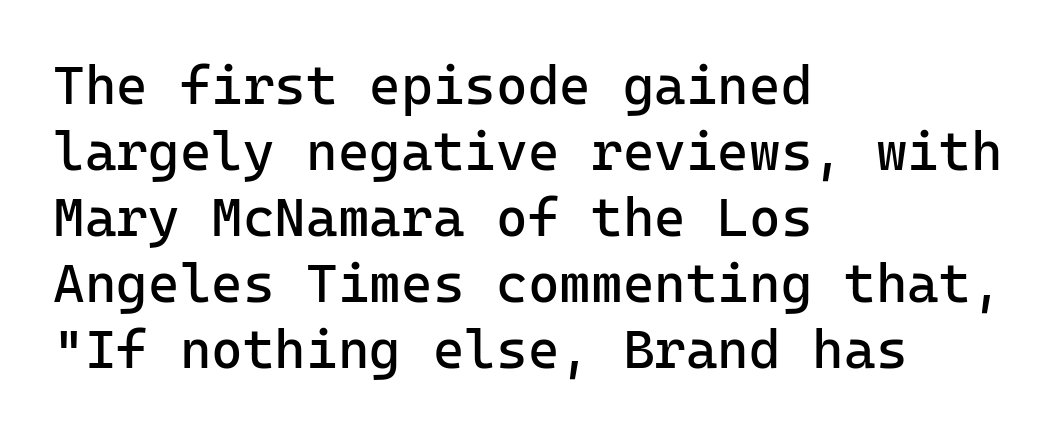
The image shows 54 px regular-weight sans-serif type, upright, monospaced; set left-aligned, line spacing 1.22x, normal letter spacing, not underlined; low stroke contrast and a medium x-height.
